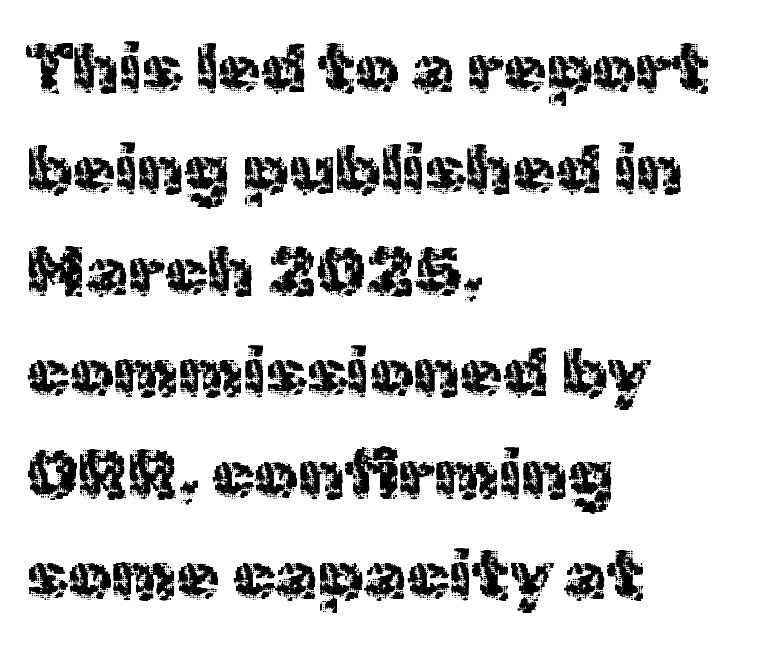
Check under the words: just untouched page. A normal amount of white space separates one row of letters from the next. Looks like regular typesetting: each glyph gets only the width it needs. Designer's note — italics off, roman on. Default kerning and tracking; the words read as compact shapes. What kind of face is this? One without serifs — a sans.
